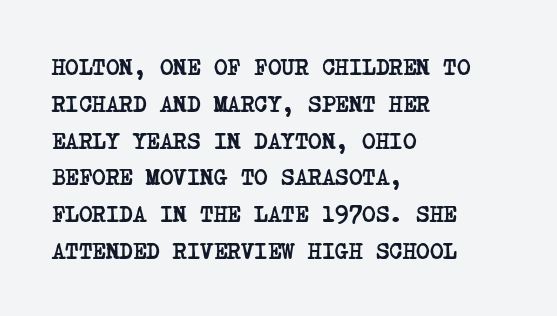
Weight check: bold — yes, fully. Honestly, the letter spacing is just normal — you wouldn't notice it. Lines of text with bare space underneath. Visually the block forms a straight wall on the left and a jagged coastline on the right. The block of text has a typical density, with ordinary space between rows.
